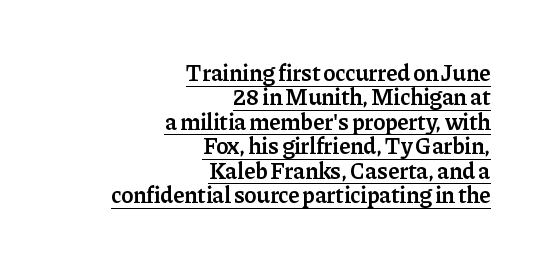
{"italic": "no", "bold": "semi", "underline": "yes", "align": "right", "line_spacing": "tight", "line_spacing_ratio": 1.06, "letter_spacing": "normal", "letter_spacing_em": 0.0, "glyph_px": 23}
